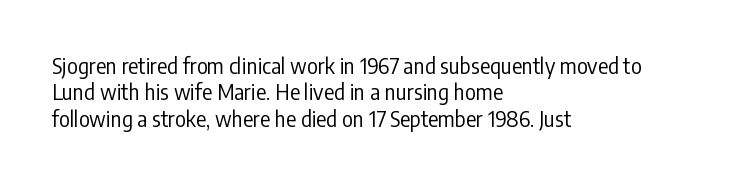
The rendering uses a moderate line-height, typical for paragraphs. Only glyphs here, with clear space below each row. The passage is arranged the way most books set body copy — flush left. Spacing between characters is what you'd get straight out of the box.
